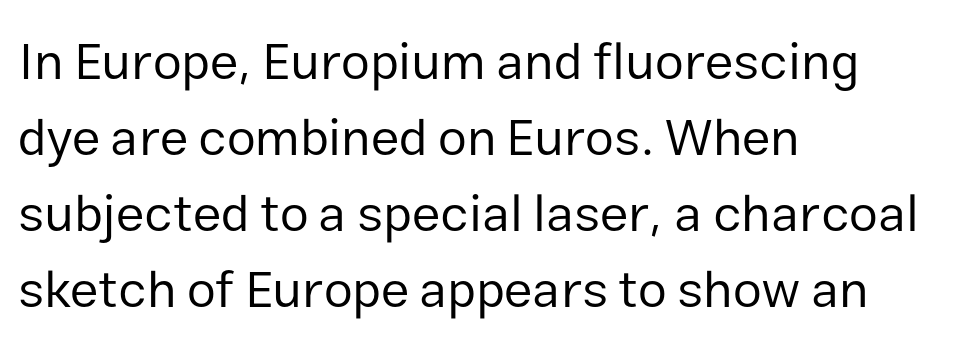
{"serif": "no", "italic": "no", "bold": "no", "weight": "regular", "width": "normal", "stroke_contrast": "low", "x_height": "medium", "monospaced": "no", "underline": "no", "align": "left", "line_spacing": "normal", "line_spacing_ratio": 1.46, "letter_spacing": "normal", "letter_spacing_em": 0.0, "glyph_px": 52}
